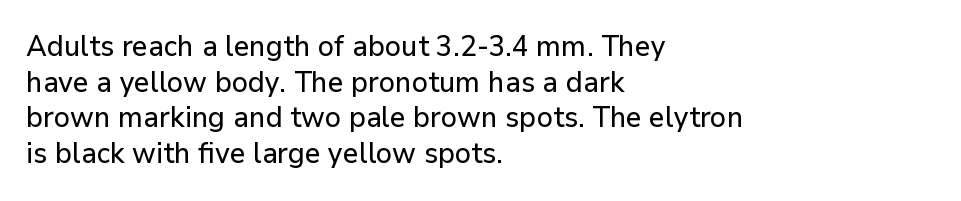
{"serif": "no", "italic": "no", "width": "normal", "stroke_contrast": "low", "x_height": "medium", "monospaced": "no", "underline": "no", "align": "left", "line_spacing_ratio": 1.23, "letter_spacing": "normal", "letter_spacing_em": 0.0, "glyph_px": 29}
